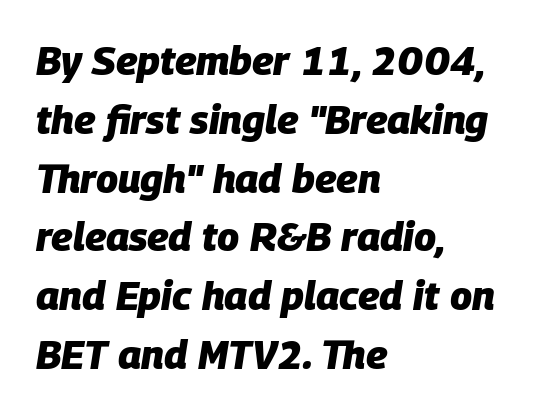
Emphasis-style slanted type is in use. Every row of glyphs begins at an identical x-position on the left. The rendering uses natural spacing where letterforms have individual widths. Nobody touched the tracking dial on this one. Leading: standard.
